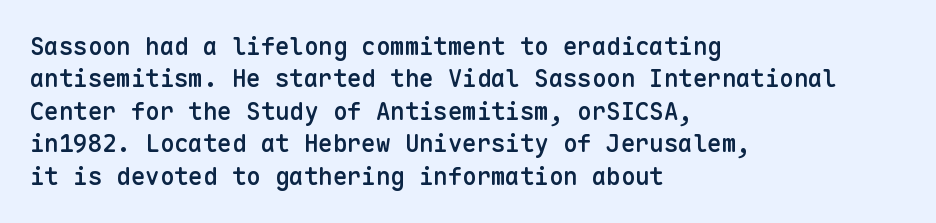
The image shows 24 px text type, upright; set left-aligned, normal line spacing (1.35x), normal letter spacing, not underlined.
